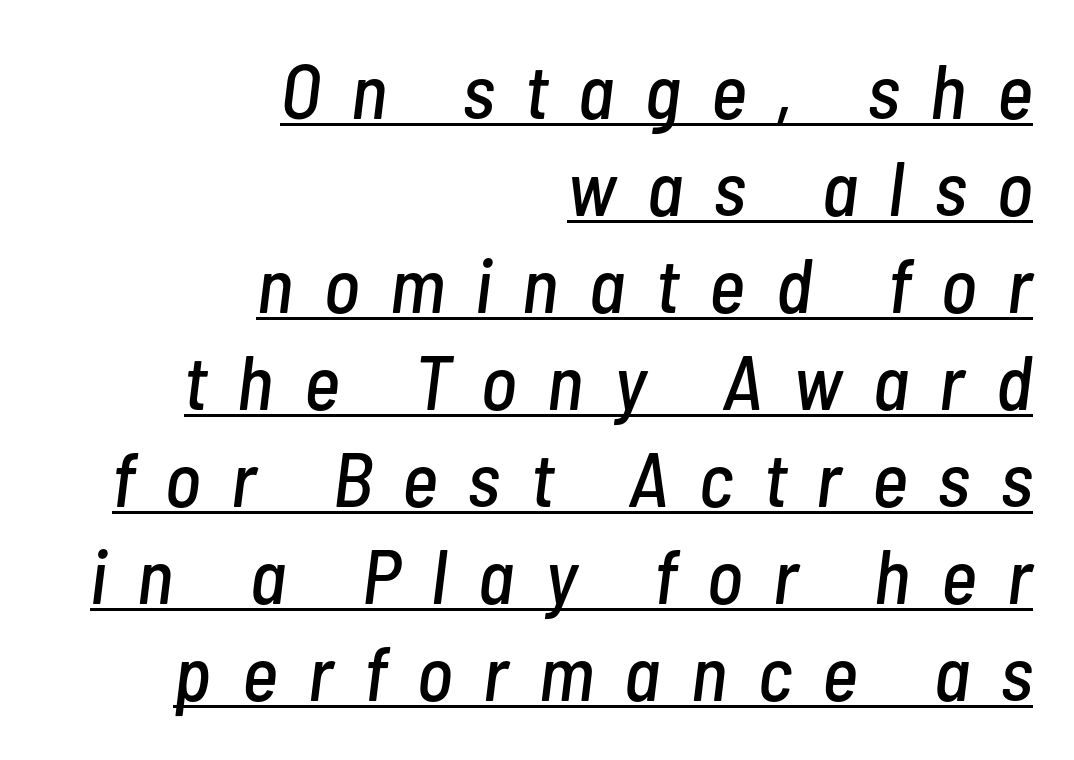
{"italic": "yes", "lean": "right", "slant_degrees": 7, "width": "condensed", "stroke_contrast": "low", "x_height": "medium", "monospaced": "no", "underline": "yes", "align": "right", "line_spacing": "normal", "line_spacing_ratio": 1.26, "letter_spacing": "wide", "letter_spacing_em": 0.4, "glyph_px": 77}
